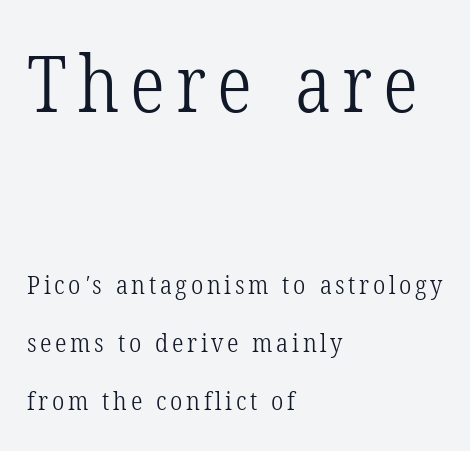
Q: Is the text bold? A: No.
Q: Is the typeface a serif or a sans-serif typeface? A: Serif.
Q: Is the text underlined? A: No.
Q: How is the paragraph aligned? A: Left-aligned.
Q: Is the spacing between lines tight, normal or loose? A: Loose.
Q: Which block of text is set in a larger size, the first (top) or the second (bottom)? A: The first (top) one.
Q: Width (condensed, normal, or wide)? A: Condensed.
Q: Stroke contrast? A: Low.
Q: x-height? A: Medium.
Q: Monospaced? A: No.
